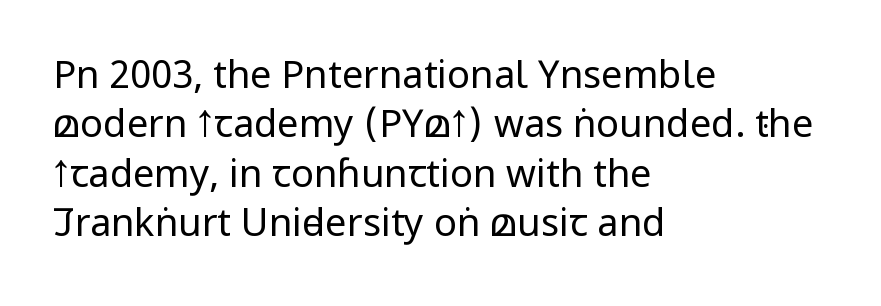
The image shows 38 px regular-weight, condensed sans-serif type, upright; set left-aligned, normal line spacing (1.3x), normal letter spacing, not underlined; low stroke contrast and a large x-height.
